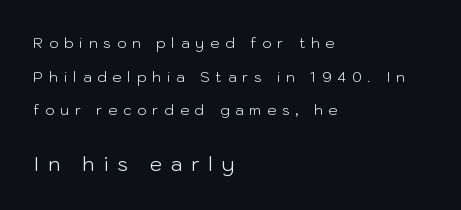
{"italic": "no", "bold": "no", "underline": "no", "align": "left", "line_spacing": "loose", "line_spacing_ratio": 2.4, "letter_spacing": "wide", "letter_spacing_em": 0.43, "larger_block": "second", "size_ratio": 1.43, "glyph_px": 20}
